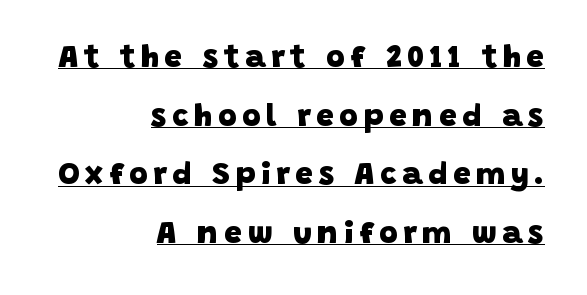
Typesetter's note: full bold, strokes at maximum text heaviness. Underlining? Definitely there. The compositor pushed each line to the right boundary. Looks like regular typesetting: each glyph gets only the width it needs.
